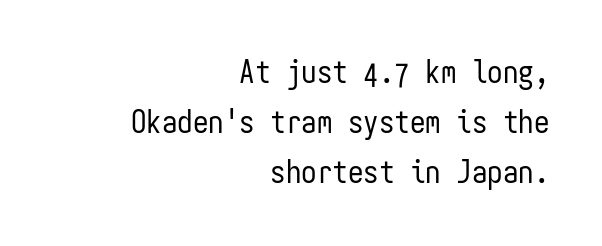
{"serif": "no", "italic": "no", "bold": "no", "weight": "regular", "width": "condensed", "stroke_contrast": "low", "x_height": "medium", "monospaced": "yes", "underline": "no", "align": "right", "line_spacing": "normal", "line_spacing_ratio": 1.62, "letter_spacing": "normal", "letter_spacing_em": 0.0, "glyph_px": 31}
